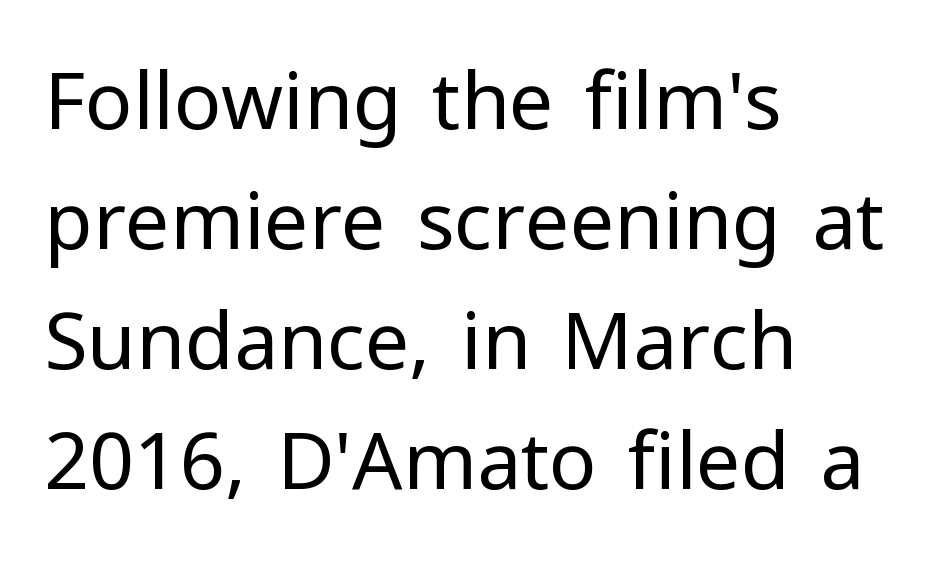
Q: Is the text bold? A: No.
Q: Is the text italic (slanted)? A: No, it is upright.
Q: Is the typeface a serif or a sans-serif typeface? A: Sans-serif.
Q: Is the text underlined? A: No.
Q: How is the paragraph aligned? A: Left-aligned.
Q: Is the spacing between letters normal or unusually wide? A: Normal.
Q: Is the spacing between lines tight, normal or loose? A: Normal.
Q: Width (condensed, normal, or wide)? A: Normal.
Q: Stroke contrast? A: Low.
Q: x-height? A: Medium.
Q: Monospaced? A: No.
